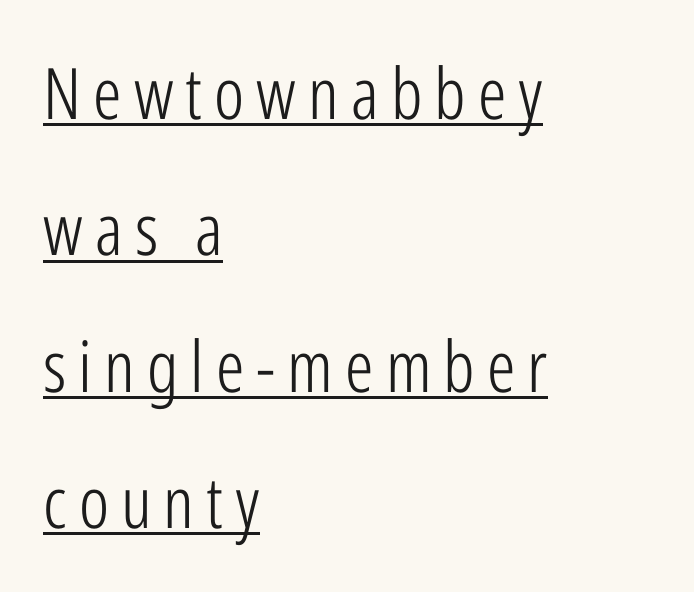
The image shows 71 px light, condensed sans-serif type, upright; set left-aligned, loose line spacing (1.92x), underlined; low stroke contrast and a medium x-height.
